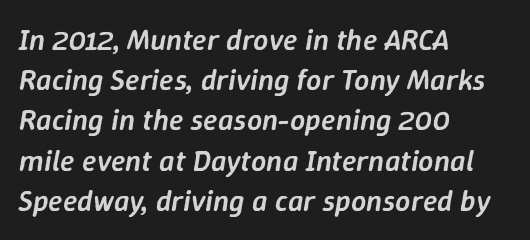
The image shows 30 px semibold type, italic (leaning right); set left-aligned, normal line spacing (1.34x), normal letter spacing, not underlined; low stroke contrast and a medium x-height.
